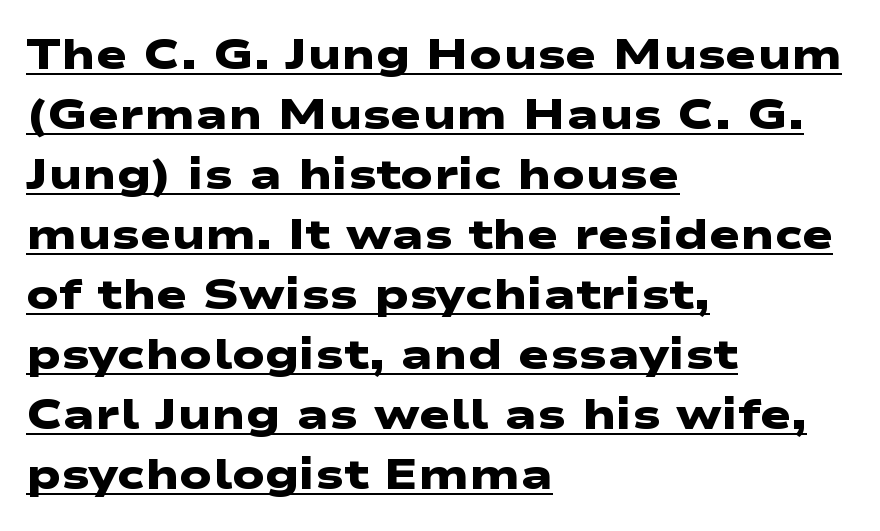
Q: Is the text bold? A: Yes.
Q: Is the typeface a serif or a sans-serif typeface? A: Sans-serif.
Q: Is the text underlined? A: Yes.
Q: How is the paragraph aligned? A: Left-aligned.
Q: Is the spacing between letters normal or unusually wide? A: Normal.
Q: Is the spacing between lines tight, normal or loose? A: Normal.
Q: Width (condensed, normal, or wide)? A: Wide.
Q: Stroke contrast? A: Low.
Q: x-height? A: Medium.
Q: Monospaced? A: No.
